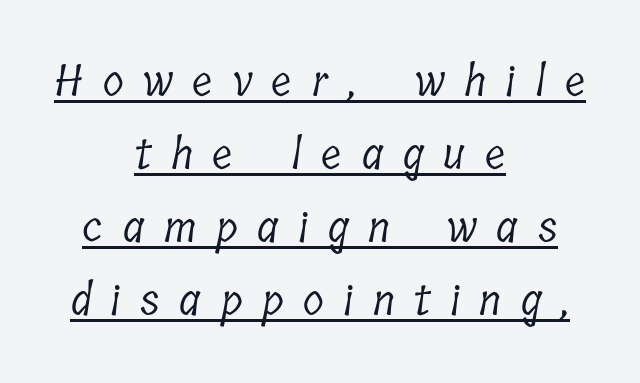
The rendering uses natural spacing where letterforms have individual widths. Bold? No — there's no thickening of the strokes. Short and long lines alike share a common midpoint. Glance below the letters and you will spot a drawn line. The rendering shows small feet on the letterforms — a serif design.
